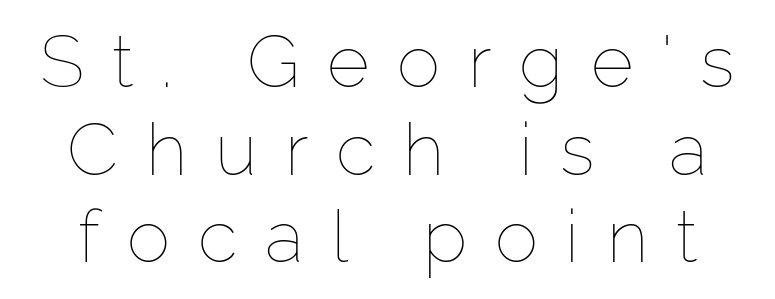
A typesetter would mark this as roman, not italic. The words here are not underlined. Do the characters align in a grid? No, the font is proportional. Does extra space separate the letters? Yes, quite a lot of it. No heavy texture on the line: the type isn't bold.
